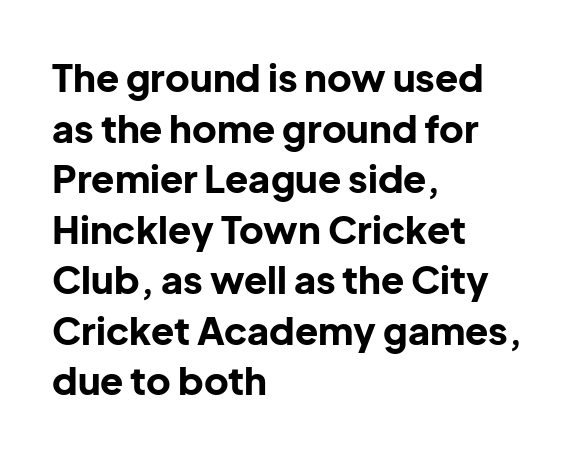
{"serif": "no", "italic": "no", "bold": "yes", "weight": "bold", "width": "normal", "stroke_contrast": "low", "x_height": "medium", "monospaced": "no", "underline": "no", "align": "left", "line_spacing": "normal", "line_spacing_ratio": 1.33, "letter_spacing": "normal", "letter_spacing_em": 0.0, "glyph_px": 38}
